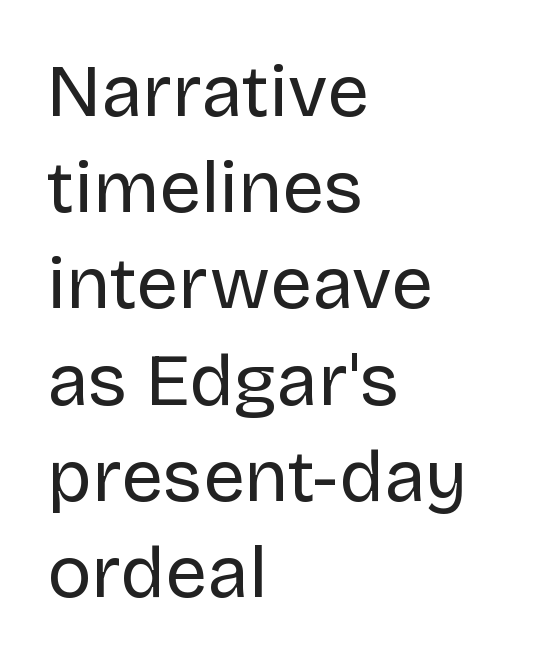
The image shows 74 px regular-weight sans-serif type, upright; set left-aligned, normal line spacing (1.3x), normal letter spacing, not underlined; low stroke contrast and a large x-height.
